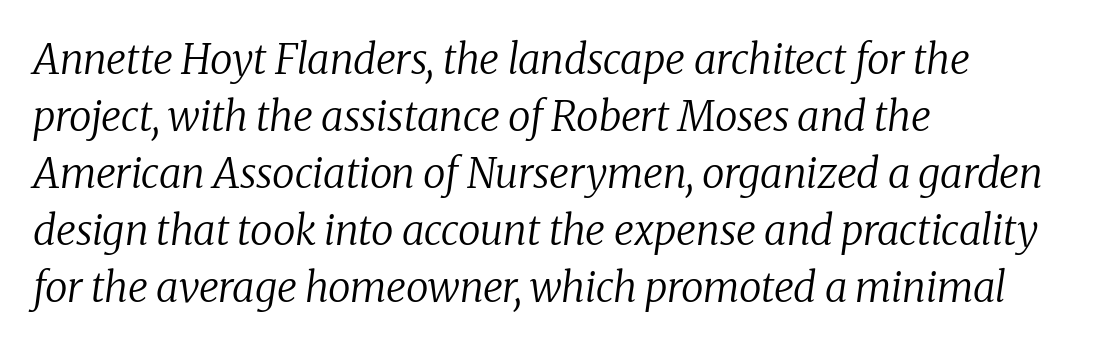
{"serif": "yes", "italic": "yes", "lean": "right", "slant_degrees": 8, "bold": "no", "weight": "regular", "width": "normal", "stroke_contrast": "low", "x_height": "medium", "monospaced": "no", "underline": "no", "align": "left", "line_spacing": "normal", "line_spacing_ratio": 1.39, "letter_spacing": "normal", "letter_spacing_em": 0.0, "glyph_px": 41}
